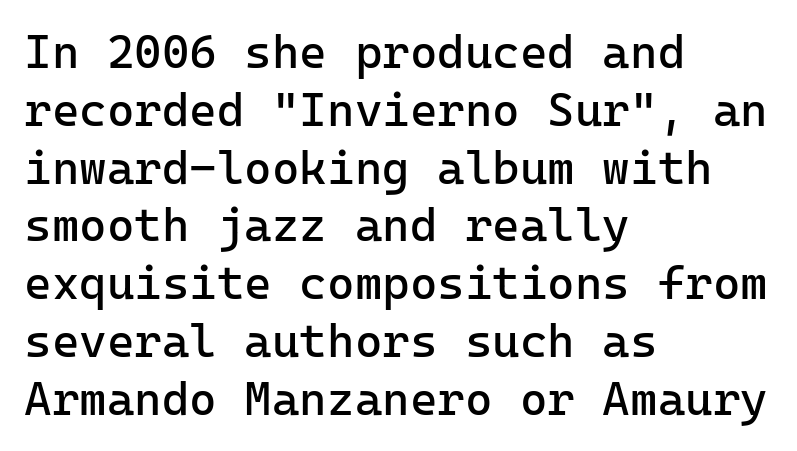
{"serif": "no", "italic": "no", "bold": "no", "weight": "regular", "width": "normal", "stroke_contrast": "low", "x_height": "medium", "monospaced": "yes", "underline": "no", "align": "left", "line_spacing_ratio": 1.23, "letter_spacing": "normal", "letter_spacing_em": 0.0, "glyph_px": 47}
